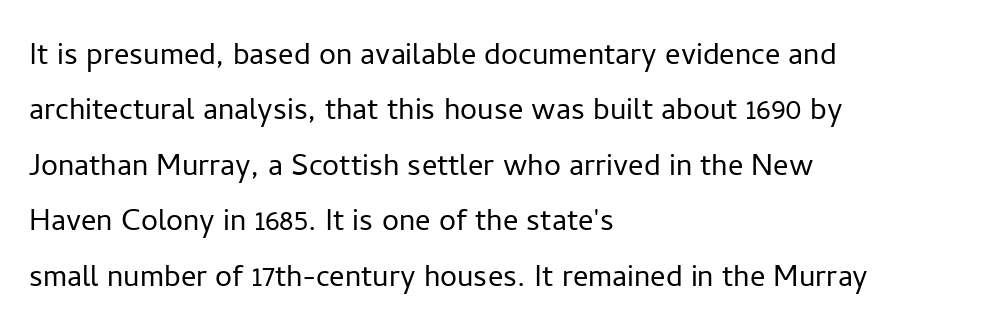
Character widths vary here, with narrow letters taking less room than wide ones. A light-to-regular cut is what we see here. Classification — sans serif. A typesetter would mark this as roman, not italic. The lines are quadded left. Underlining? Definitely not there.
